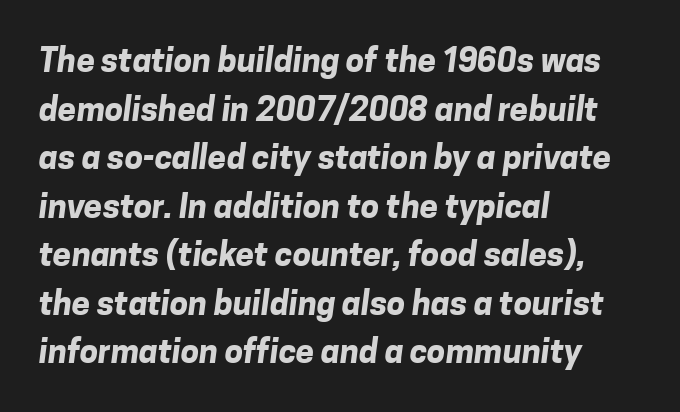
Q: Is the text bold? A: Yes.
Q: Is the typeface a serif or a sans-serif typeface? A: Sans-serif.
Q: Is the text underlined? A: No.
Q: How is the paragraph aligned? A: Left-aligned.
Q: Is the spacing between letters normal or unusually wide? A: Normal.
Q: Is the spacing between lines tight, normal or loose? A: Normal.
Q: Width (condensed, normal, or wide)? A: Normal.
Q: Stroke contrast? A: Low.
Q: x-height? A: Medium.
Q: Monospaced? A: No.
